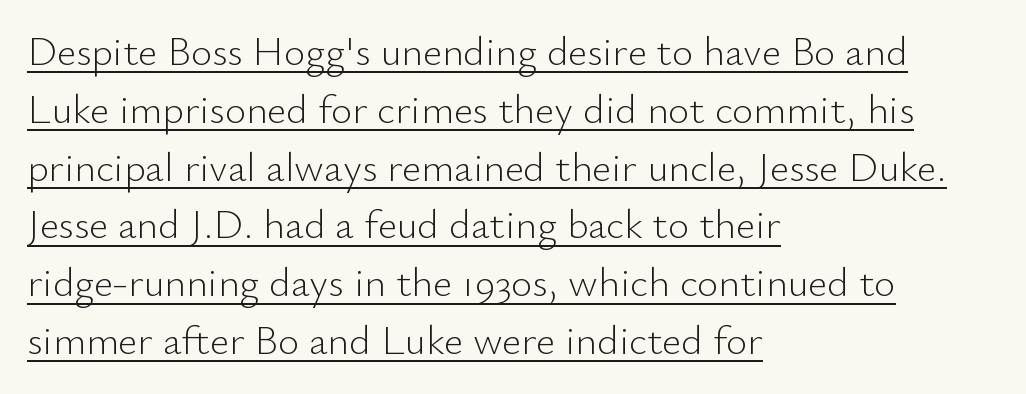
{"serif": "no", "italic": "no", "bold": "no", "weight": "light", "width": "normal", "stroke_contrast": "low", "x_height": "small", "monospaced": "no", "underline": "yes", "align": "left", "line_spacing": "normal", "line_spacing_ratio": 1.41, "letter_spacing": "normal", "letter_spacing_em": 0.0, "glyph_px": 41}
